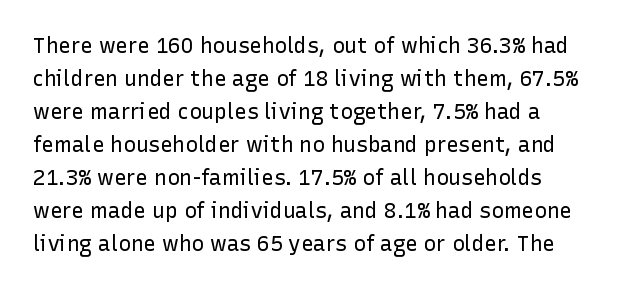
Nobody touched the tracking dial on this one. The rows are spaced the way most documents space them. This is the regular roman posture of the typeface. A clean baseline with only descenders dipping below it. The font sits on the lighter half of the weight spectrum, regular included.
